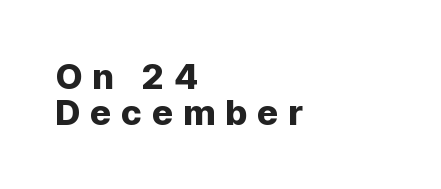
{"serif": "no", "italic": "no", "width": "normal", "stroke_contrast": "low", "x_height": "medium", "monospaced": "no", "underline": "no", "align": "left", "line_spacing": "tight", "line_spacing_ratio": 1.02, "letter_spacing": "wide", "letter_spacing_em": 0.28, "glyph_px": 35}
